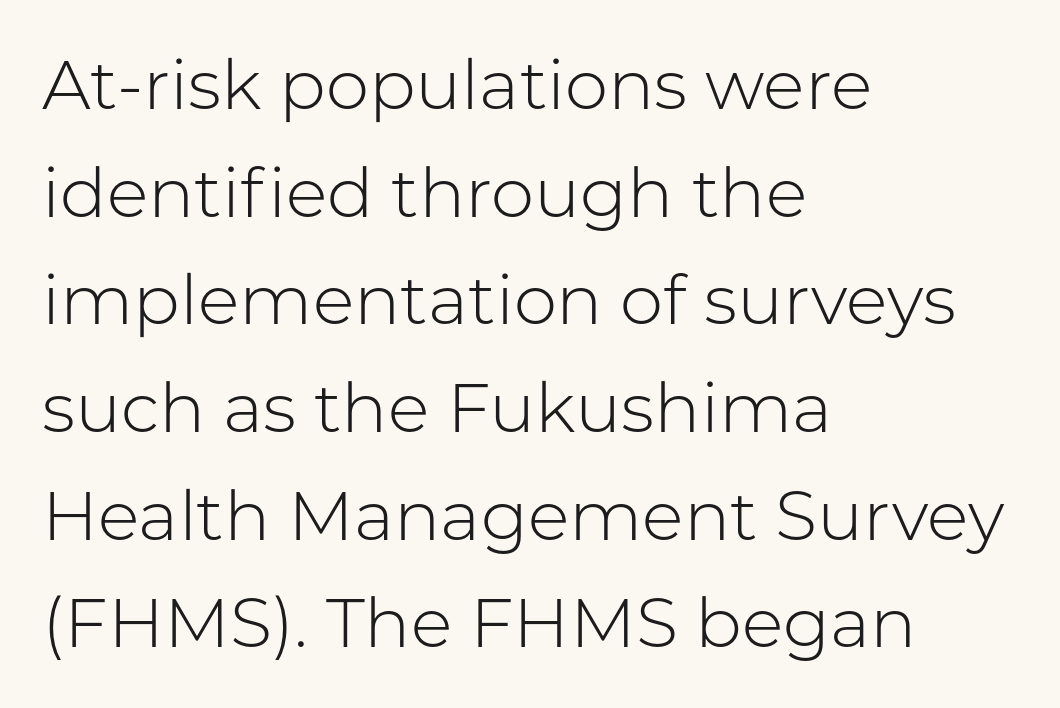
The image shows 69 px light sans-serif type, upright; set left-aligned, normal line spacing (1.56x), normal letter spacing, not underlined; low stroke contrast and a medium x-height.
